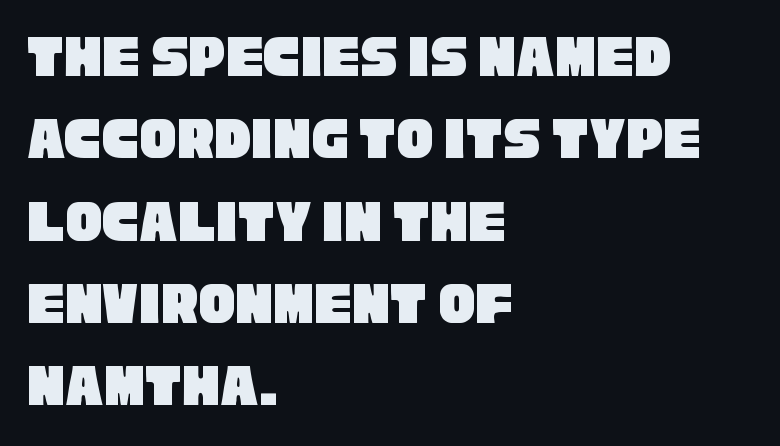
{"serif": "no", "width": "condensed", "stroke_contrast": "low", "x_height": "large", "monospaced": "no", "underline": "no", "align": "left", "line_spacing": "normal", "line_spacing_ratio": 1.35, "letter_spacing": "normal", "letter_spacing_em": 0.0, "glyph_px": 61}
